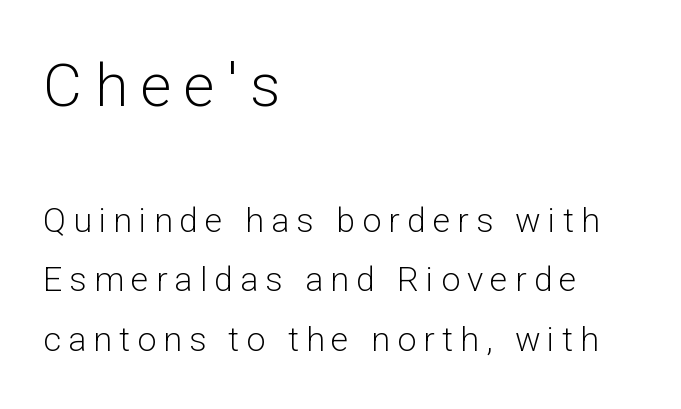
Q: Is the text bold? A: No.
Q: Is the text italic (slanted)? A: No, it is upright.
Q: Is the typeface a serif or a sans-serif typeface? A: Sans-serif.
Q: Is the text underlined? A: No.
Q: How is the paragraph aligned? A: Left-aligned.
Q: Is the spacing between letters normal or unusually wide? A: Unusually wide.
Q: Which block of text is set in a larger size, the first (top) or the second (bottom)? A: The first (top) one.
Q: Width (condensed, normal, or wide)? A: Normal.
Q: Stroke contrast? A: Low.
Q: x-height? A: Medium.
Q: Monospaced? A: No.
